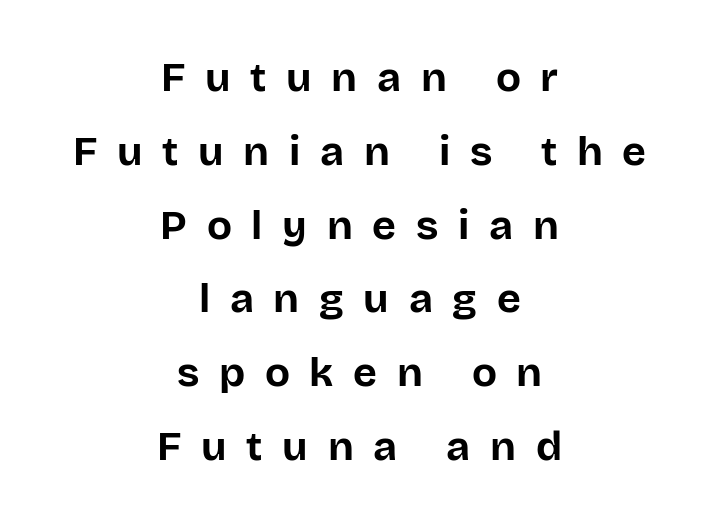
{"serif": "no", "italic": "no", "bold": "yes", "weight": "bold", "width": "normal", "stroke_contrast": "low", "x_height": "large", "monospaced": "no", "underline": "no", "align": "center", "line_spacing_ratio": 1.8, "letter_spacing": "wide", "letter_spacing_em": 0.48, "glyph_px": 41}
